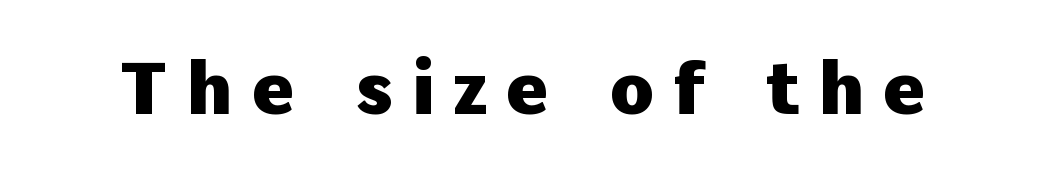
Q: Is the text bold? A: Yes.
Q: Is the text italic (slanted)? A: No, it is upright.
Q: Is the typeface a serif or a sans-serif typeface? A: Sans-serif.
Q: Is the text underlined? A: No.
Q: Is the spacing between letters normal or unusually wide? A: Unusually wide.
Q: Width (condensed, normal, or wide)? A: Normal.
Q: Stroke contrast? A: Low.
Q: x-height? A: Medium.
Q: Monospaced? A: No.
